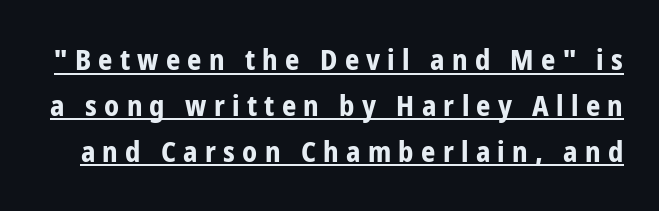
Q: Is the text bold? A: Yes.
Q: Is the text italic (slanted)? A: No, it is upright.
Q: Is the typeface a serif or a sans-serif typeface? A: Sans-serif.
Q: Is the text underlined? A: Yes.
Q: Is the spacing between letters normal or unusually wide? A: Unusually wide.
Q: Is the spacing between lines tight, normal or loose? A: Normal.
Q: Width (condensed, normal, or wide)? A: Condensed.
Q: Stroke contrast? A: Low.
Q: x-height? A: Medium.
Q: Monospaced? A: No.
